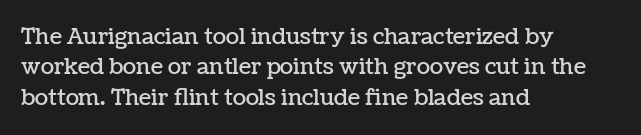
Descenders are the only things crossing below the line. The paragraph has a hard left edge and a soft right edge. Nothing unusual about the tracking: characters are spaced as the font intends. Vertically, the passage feels balanced, rows spaced as you'd expect. If you drew a line through each stem, it would be perfectly vertical.
